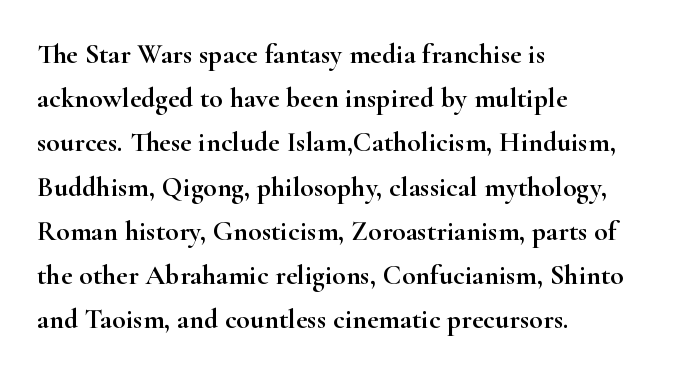
Q: Is the text italic (slanted)? A: No, it is upright.
Q: Is the typeface a serif or a sans-serif typeface? A: Serif.
Q: Is the text underlined? A: No.
Q: How is the paragraph aligned? A: Left-aligned.
Q: Is the spacing between letters normal or unusually wide? A: Normal.
Q: Is the spacing between lines tight, normal or loose? A: Normal.
Q: Width (condensed, normal, or wide)? A: Wide.
Q: Stroke contrast? A: High.
Q: x-height? A: Small.
Q: Monospaced? A: No.
